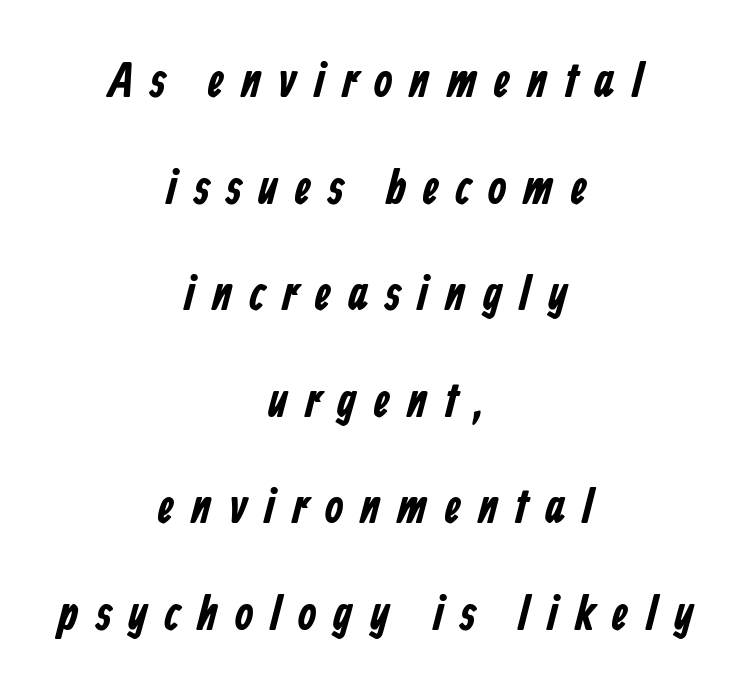
Honestly, the rows look like they've been pulled way apart. The passage is arranged like a title page — every line centered. The rendering uses natural spacing where letterforms have individual widths. Glance below the letters and you will spot only blank space. Loose tracking; the words dissolve into strings of separated letters. Regarding serifs, this sample does without them.
